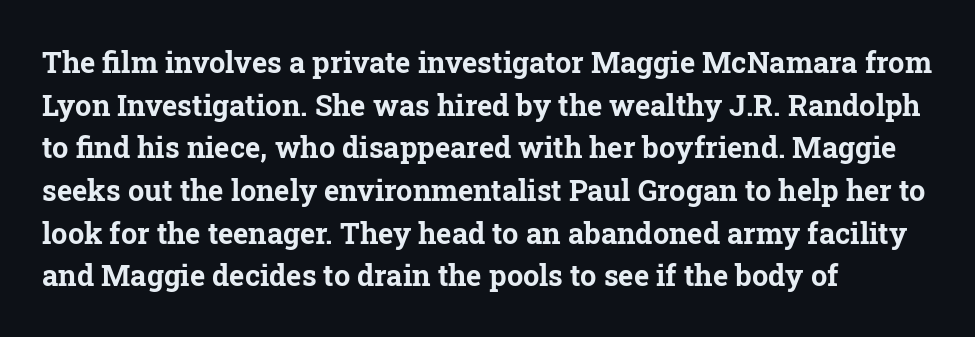
{"serif": "yes", "italic": "no", "bold": "yes", "weight": "bold", "width": "normal", "stroke_contrast": "low", "x_height": "medium", "monospaced": "no", "underline": "no", "align": "left", "line_spacing": "normal", "line_spacing_ratio": 1.47, "letter_spacing": "normal", "letter_spacing_em": 0.0, "glyph_px": 29}
